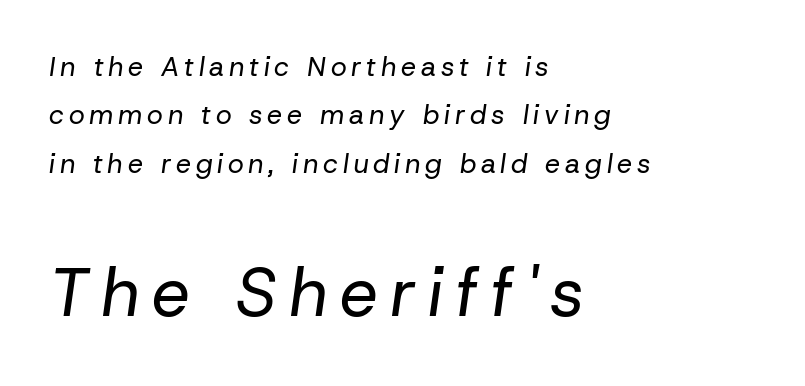
Each stroke keeps to a modest, everyday thickness or less. Glance below the letters and you will spot only blank space. Short and long lines alike share a common starting point at left. Which chunk is bigger? The second one — the bottom block dwarfs the top. The face used here is proportionally spaced, like ordinary book or web type. Style check: oblique.
